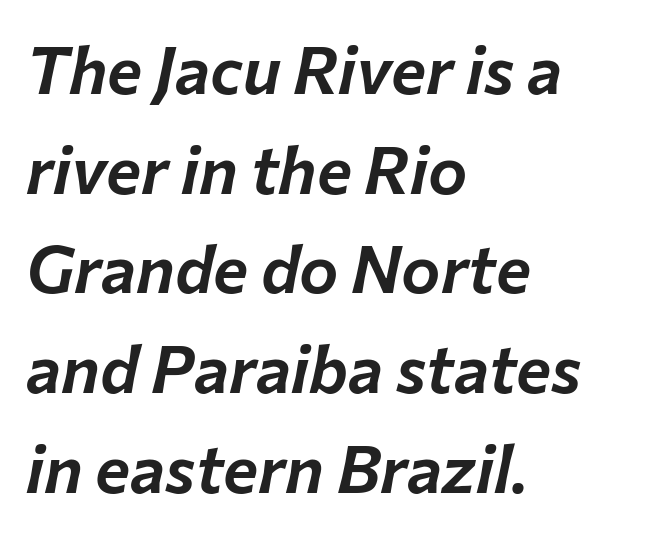
{"italic": "yes", "lean": "right", "slant_degrees": 12, "width": "normal", "stroke_contrast": "low", "x_height": "medium", "monospaced": "no", "underline": "no", "align": "left", "line_spacing": "normal", "line_spacing_ratio": 1.51, "letter_spacing": "normal", "letter_spacing_em": 0.0, "glyph_px": 66}
